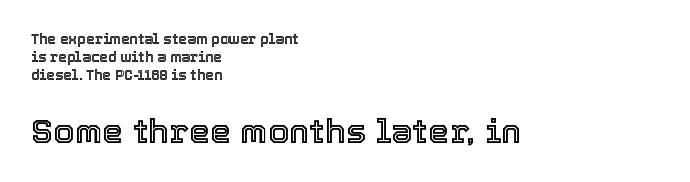
Q: Is the text italic (slanted)? A: No, it is upright.
Q: Is the text underlined? A: No.
Q: How is the paragraph aligned? A: Left-aligned.
Q: Is the spacing between letters normal or unusually wide? A: Normal.
Q: Is the spacing between lines tight, normal or loose? A: Normal.
Q: Which block of text is set in a larger size, the first (top) or the second (bottom)? A: The second (bottom) one.
Q: Width (condensed, normal, or wide)? A: Normal.
Q: x-height? A: Medium.
Q: Monospaced? A: No.
